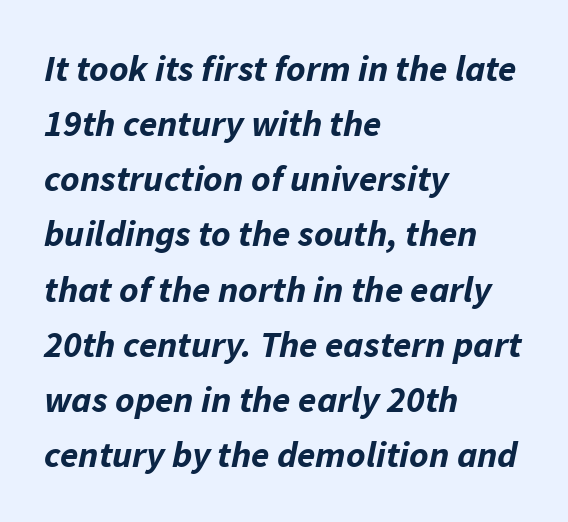
The image shows 37 px bold type, italic (leaning right); set left-aligned, normal line spacing (1.49x), normal letter spacing, not underlined; low stroke contrast and a medium x-height.
